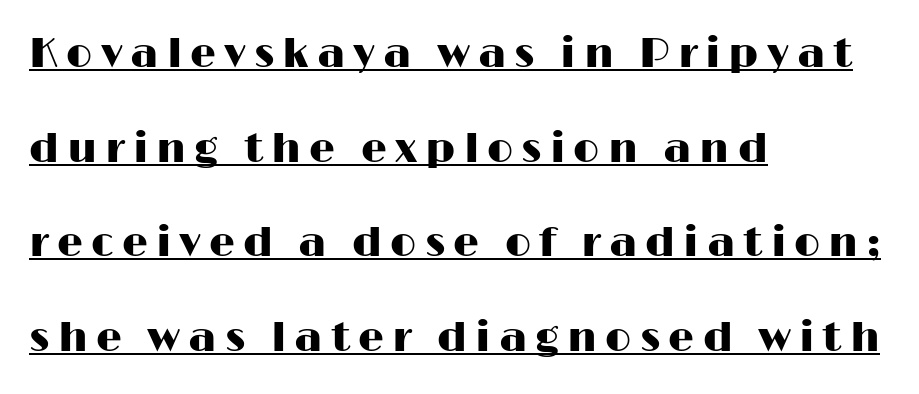
Q: Is the text italic (slanted)? A: No, it is upright.
Q: Is the typeface a serif or a sans-serif typeface? A: Sans-serif.
Q: Is the text underlined? A: Yes.
Q: How is the paragraph aligned? A: Left-aligned.
Q: Is the spacing between letters normal or unusually wide? A: Unusually wide.
Q: Is the spacing between lines tight, normal or loose? A: Loose.
Q: Width (condensed, normal, or wide)? A: Wide.
Q: Stroke contrast? A: High.
Q: x-height? A: Medium.
Q: Monospaced? A: No.
